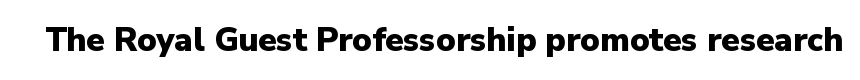
Q: Is the text bold? A: Yes.
Q: Is the text italic (slanted)? A: No, it is upright.
Q: Is the typeface a serif or a sans-serif typeface? A: Sans-serif.
Q: Is the text underlined? A: No.
Q: Is the spacing between letters normal or unusually wide? A: Normal.
Q: Width (condensed, normal, or wide)? A: Normal.
Q: Stroke contrast? A: Low.
Q: x-height? A: Medium.
Q: Monospaced? A: No.
